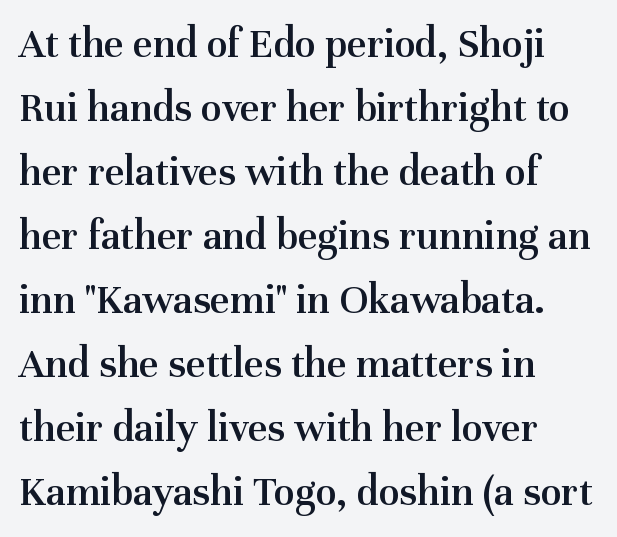
{"serif": "yes", "italic": "no", "bold": "semi", "weight": "semibold", "width": "normal", "stroke_contrast": "medium", "x_height": "medium", "monospaced": "no", "underline": "no", "align": "left", "line_spacing": "normal", "line_spacing_ratio": 1.49, "letter_spacing": "normal", "letter_spacing_em": 0.0, "glyph_px": 43}
